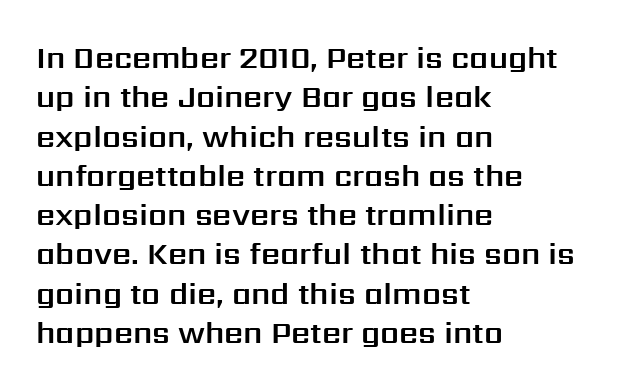
Q: Is the text italic (slanted)? A: No, it is upright.
Q: Is the typeface a serif or a sans-serif typeface? A: Sans-serif.
Q: Is the text underlined? A: No.
Q: How is the paragraph aligned? A: Left-aligned.
Q: Is the spacing between letters normal or unusually wide? A: Normal.
Q: Is the spacing between lines tight, normal or loose? A: Normal.
Q: Width (condensed, normal, or wide)? A: Normal.
Q: Stroke contrast? A: Medium.
Q: x-height? A: Medium.
Q: Monospaced? A: No.
